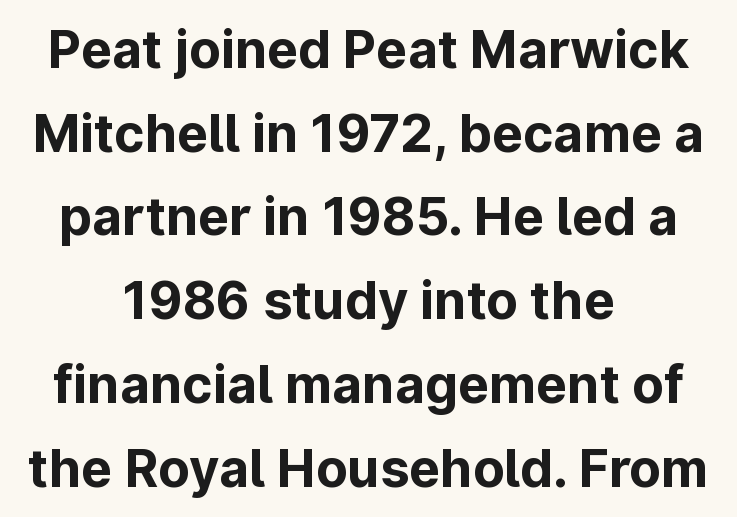
{"serif": "no", "italic": "no", "bold": "yes", "weight": "bold", "width": "normal", "stroke_contrast": "low", "x_height": "medium", "monospaced": "no", "underline": "no", "align": "center", "line_spacing": "normal", "line_spacing_ratio": 1.61, "letter_spacing": "normal", "letter_spacing_em": 0.0, "glyph_px": 52}
